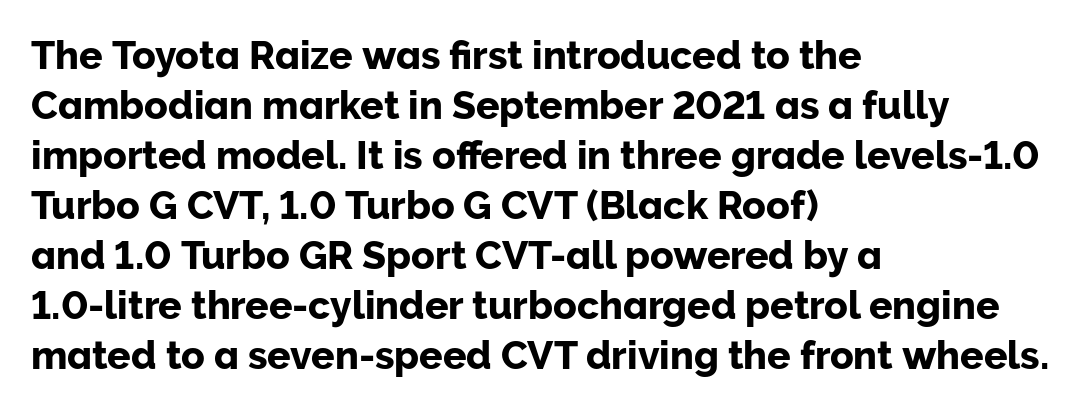
Q: Is the text italic (slanted)? A: No, it is upright.
Q: Is the typeface a serif or a sans-serif typeface? A: Sans-serif.
Q: Is the text underlined? A: No.
Q: How is the paragraph aligned? A: Left-aligned.
Q: Is the spacing between letters normal or unusually wide? A: Normal.
Q: Is the spacing between lines tight, normal or loose? A: Normal.
Q: Width (condensed, normal, or wide)? A: Normal.
Q: Stroke contrast? A: Low.
Q: x-height? A: Medium.
Q: Monospaced? A: No.
